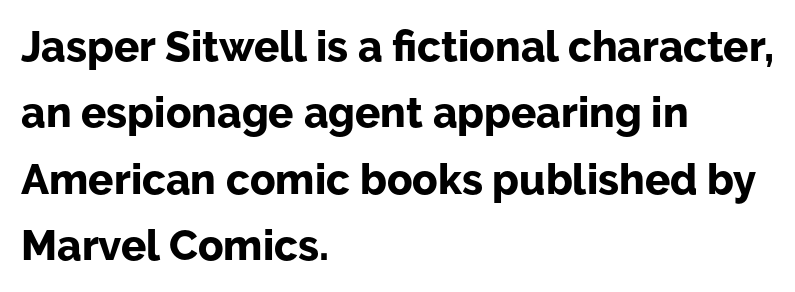
The letters stand upright; this is a roman face. Summary of weight: heavy, a full bold. The tracking reads as untouched default to a designer's eye. Every row of glyphs begins at an identical x-position on the left.
